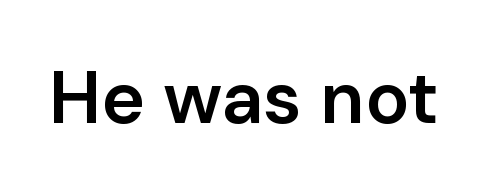
The image shows 74 px semibold sans-serif type, upright; set normal letter spacing, not underlined; low stroke contrast and a medium x-height.
